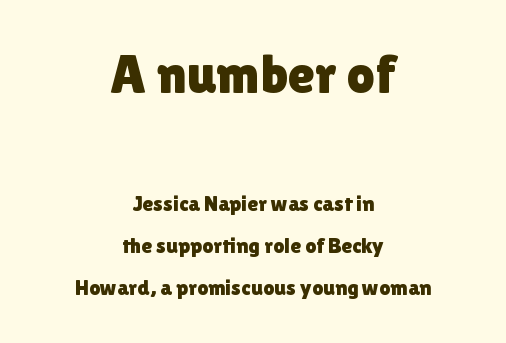
{"serif": "no", "italic": "no", "width": "normal", "stroke_contrast": "low", "x_height": "medium", "monospaced": "no", "underline": "no", "align": "center", "line_spacing": "loose", "line_spacing_ratio": 1.9, "letter_spacing": "normal", "letter_spacing_em": 0.0, "larger_block": "first", "size_ratio": 2.5, "glyph_px": 55}
